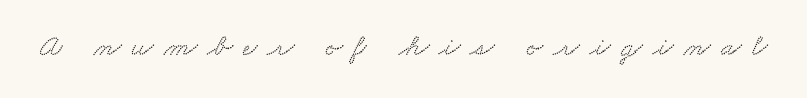
The image shows 31 px wide serif type; set unusually wide letter spacing (+0.32 em), not underlined; low stroke contrast and a small x-height.
